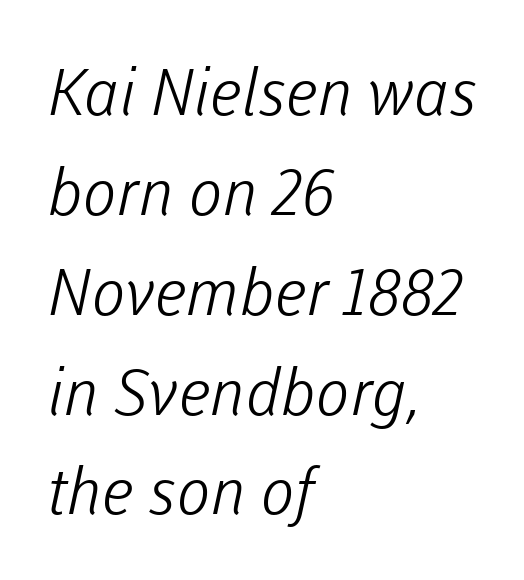
The image shows 64 px light sans-serif type; set left-aligned, normal line spacing (1.56x), normal letter spacing, not underlined; low stroke contrast and a medium x-height.
